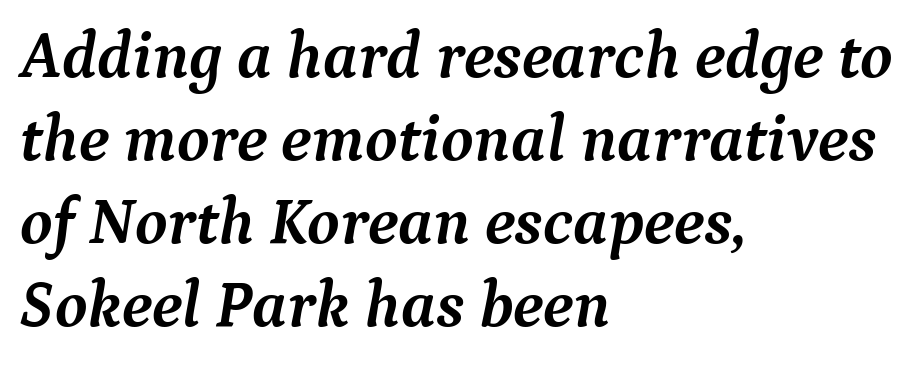
{"serif": "yes", "italic": "yes", "lean": "right", "slant_degrees": 9, "bold": "yes", "weight": "semibold", "width": "normal", "stroke_contrast": "medium", "x_height": "medium", "monospaced": "no", "underline": "no", "align": "left", "line_spacing": "normal", "line_spacing_ratio": 1.26, "letter_spacing": "normal", "letter_spacing_em": 0.0, "glyph_px": 66}
